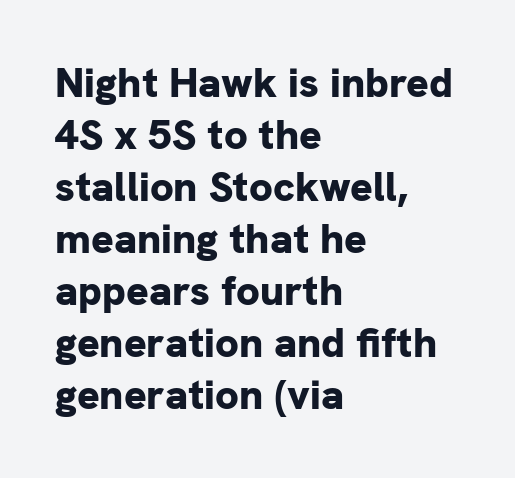
The image shows 42 px bold sans-serif type, upright; set left-aligned, line spacing 1.24x, normal letter spacing, not underlined; low stroke contrast and a medium x-height.
